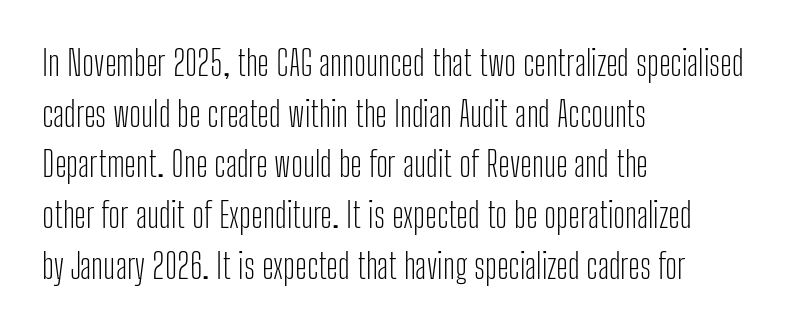
Do the letters lean? They stand straight. The baseline area is clear. The face used here is proportionally spaced, like ordinary book or web type. Nothing sits at the stroke ends, so this counts as sans-serif. The block of text has a typical density, with ordinary space between rows.
